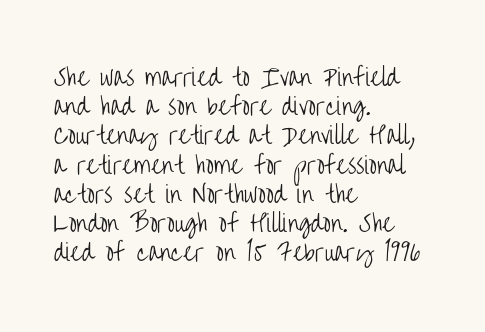
The image shows 23 px text type, upright; set left-aligned, normal line spacing (1.27x), normal letter spacing, not underlined.
